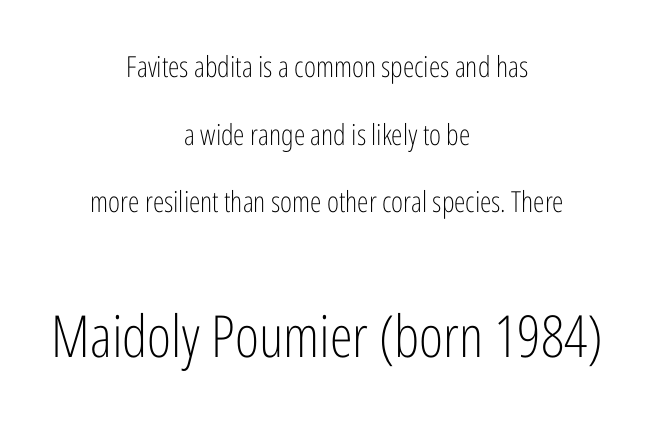
Is this a fixed-width face? No — the glyphs have proportional, varying widths. Examine the stroke ends and you'll find no serifs. Check the space under the baseline: it is left empty. Heft: none added — not bold. Honestly, the letter spacing is just normal — you wouldn't notice it.
